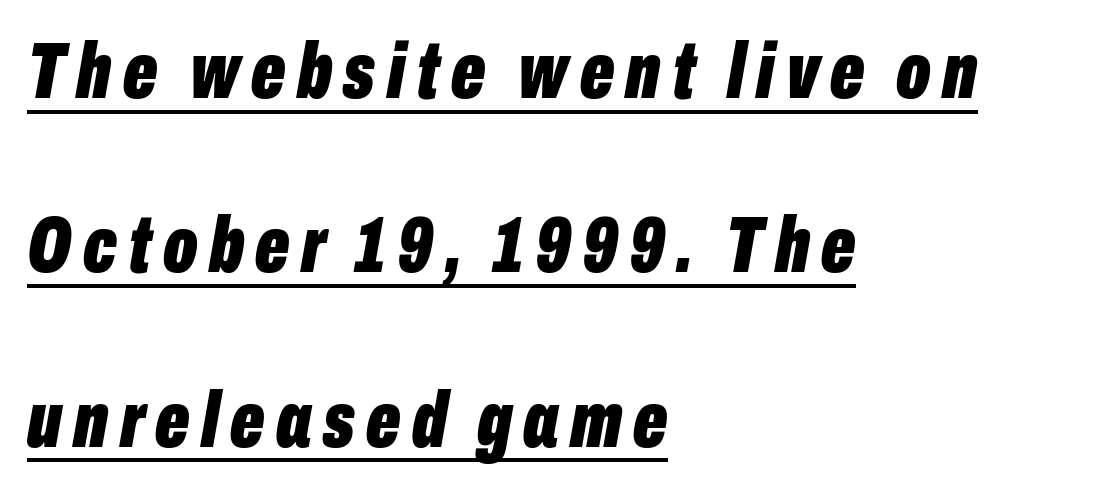
Is the type bold? Yes — the strokes are clearly thick and heavy. Honestly, the rows look like they've been pulled way apart. Italic? Definitely — the glyphs are oblique. Has an underline been added? It has.
